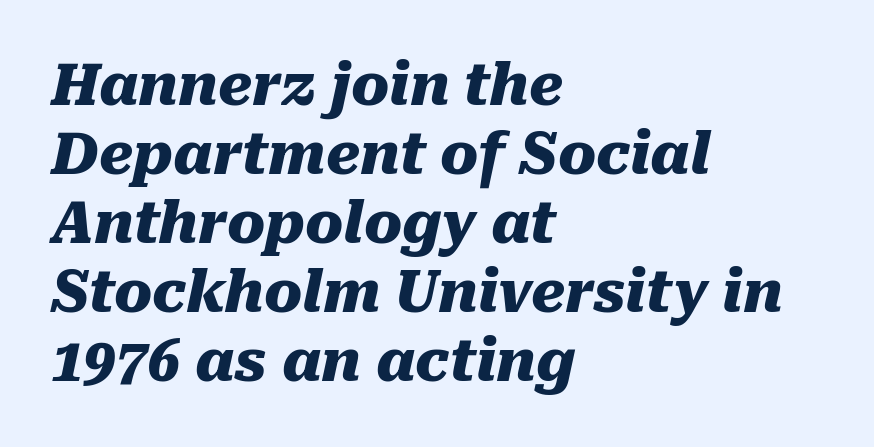
{"italic": "yes", "lean": "right", "slant_degrees": 10, "bold": "yes", "weight": "heavy", "width": "normal", "stroke_contrast": "medium", "x_height": "medium", "monospaced": "no", "underline": "no", "align": "left", "line_spacing_ratio": 1.21, "letter_spacing": "normal", "letter_spacing_em": 0.0, "glyph_px": 57}
